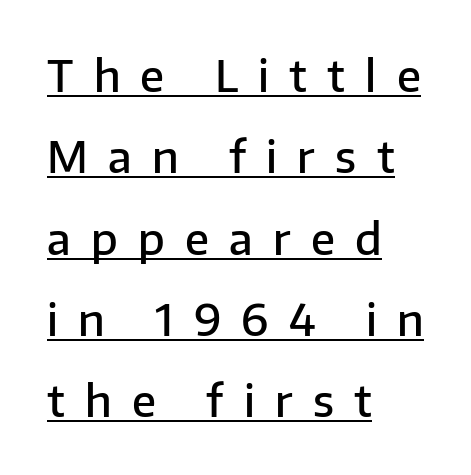
Q: Is the text bold? A: Semi-bold.
Q: Is the text italic (slanted)? A: No, it is upright.
Q: Is the typeface a serif or a sans-serif typeface? A: Sans-serif.
Q: Is the text underlined? A: Yes.
Q: How is the paragraph aligned? A: Left-aligned.
Q: Is the spacing between letters normal or unusually wide? A: Unusually wide.
Q: Width (condensed, normal, or wide)? A: Normal.
Q: Stroke contrast? A: Low.
Q: x-height? A: Medium.
Q: Monospaced? A: No.
